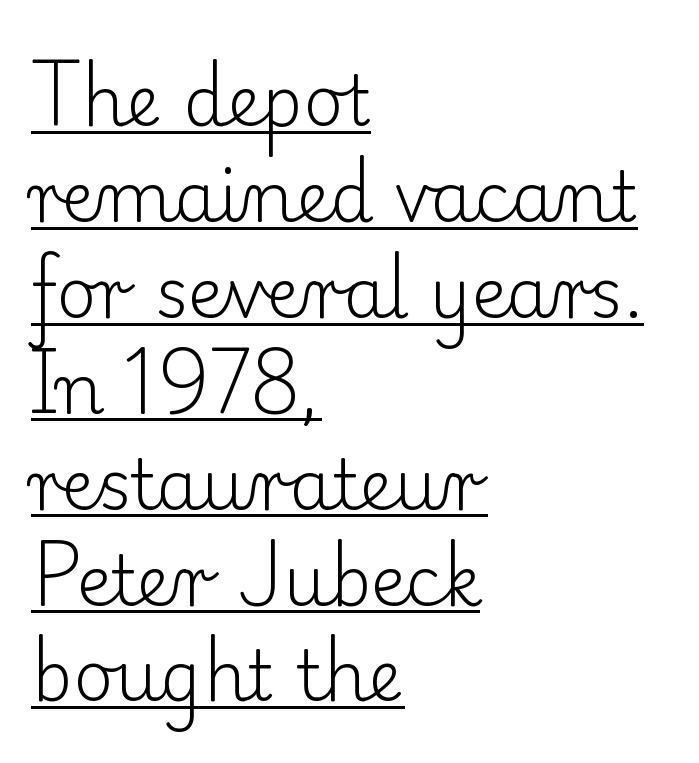
Vertically, the passage feels balanced, rows spaced as you'd expect. Visually the block forms a straight wall on the left and a jagged coastline on the right. The letterforms sit shoulder to shoulder at normal distance. A roman cut, with each character standing at attention.
